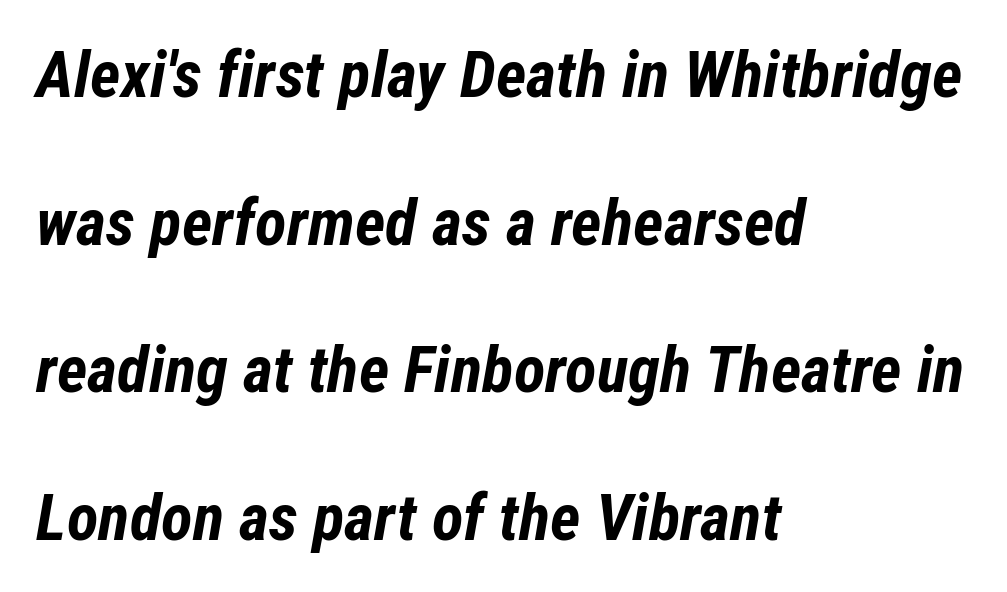
{"italic": "yes", "lean": "right", "slant_degrees": 12, "bold": "yes", "weight": "bold", "width": "condensed", "stroke_contrast": "low", "x_height": "medium", "monospaced": "no", "underline": "no", "align": "left", "line_spacing": "loose", "line_spacing_ratio": 2.27, "letter_spacing": "normal", "letter_spacing_em": 0.0, "glyph_px": 65}
